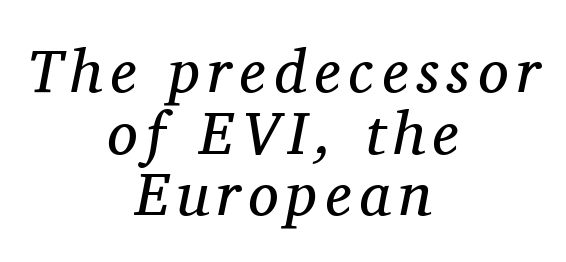
Compared with ordinary roman type, these characters are visibly tilted. Tightly led — the rows are bunched. No heavy texture on the line: the type isn't bold. Each line is balanced around a shared central axis.
